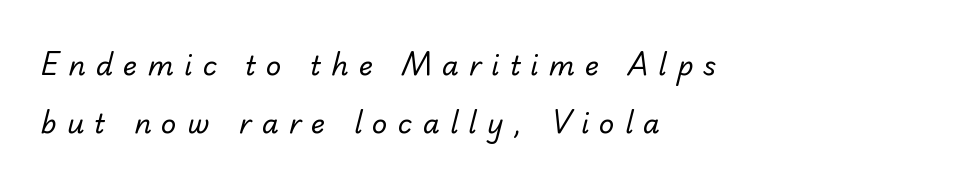
{"bold": "no", "underline": "no", "align": "left", "line_spacing": "loose", "line_spacing_ratio": 2.14, "letter_spacing": "wide", "letter_spacing_em": 0.38, "glyph_px": 27}
